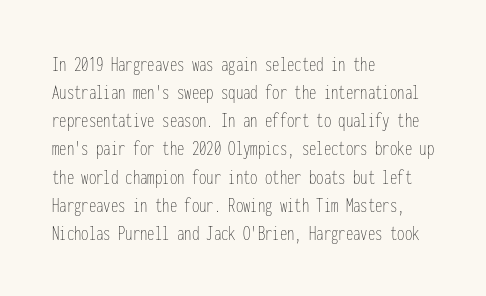
{"italic": "no", "bold": "no", "underline": "no", "align": "left", "line_spacing": "normal", "line_spacing_ratio": 1.34, "letter_spacing": "normal", "letter_spacing_em": 0.0, "glyph_px": 21}
